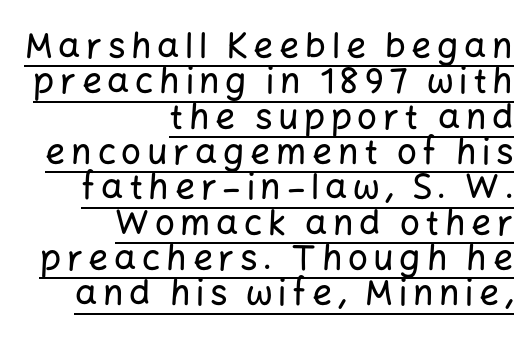
The image shows 35 px sans-serif type, upright; set right-aligned, tight line spacing (1.01x), underlined; low stroke contrast and a medium x-height.
